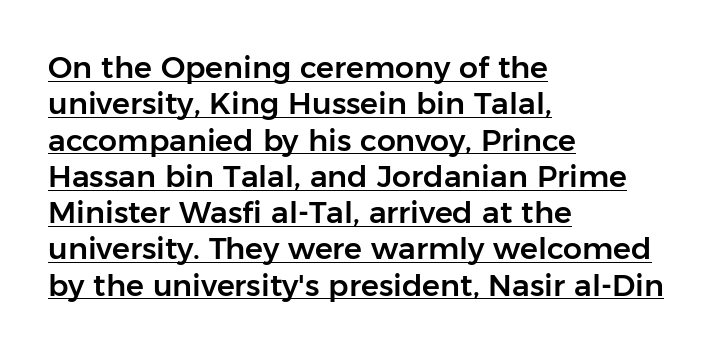
{"serif": "no", "italic": "no", "width": "normal", "stroke_contrast": "low", "x_height": "medium", "monospaced": "no", "underline": "yes", "align": "left", "line_spacing_ratio": 1.21, "letter_spacing": "normal", "letter_spacing_em": 0.0, "glyph_px": 30}
